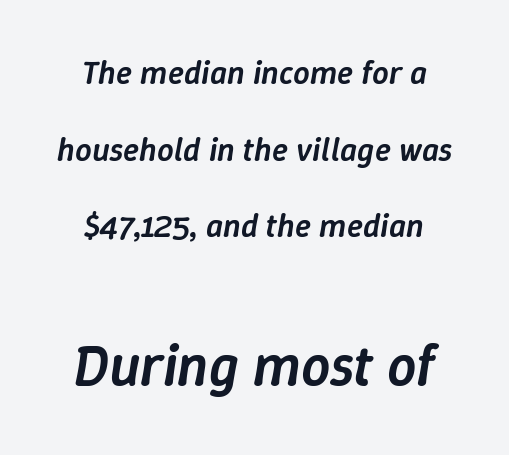
{"italic": "yes", "lean": "right", "slant_degrees": 9, "bold": "semi", "weight": "semibold", "width": "normal", "stroke_contrast": "low", "x_height": "medium", "monospaced": "no", "underline": "no", "align": "center", "line_spacing": "loose", "line_spacing_ratio": 2.32, "letter_spacing": "normal", "letter_spacing_em": 0.0, "larger_block": "second", "size_ratio": 1.76, "glyph_px": 58}
